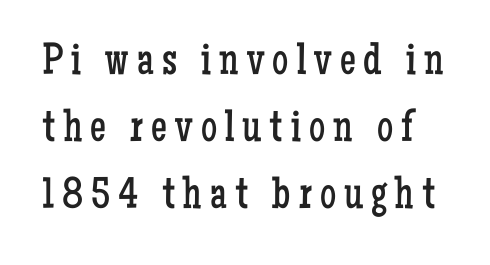
The image shows 45 px regular-weight, condensed serif type, upright; set normal line spacing (1.49x), not underlined; low stroke contrast and a medium x-height.
